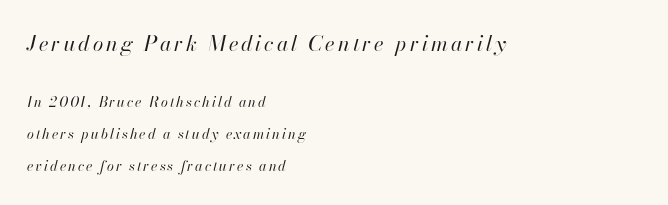
Which of the two is more prominent by size? The first, at the top. The font sits on the lighter half of the weight spectrum, regular included. Observe the lean: these are italic letterforms. Each new line begins a long way beneath the previous one.
